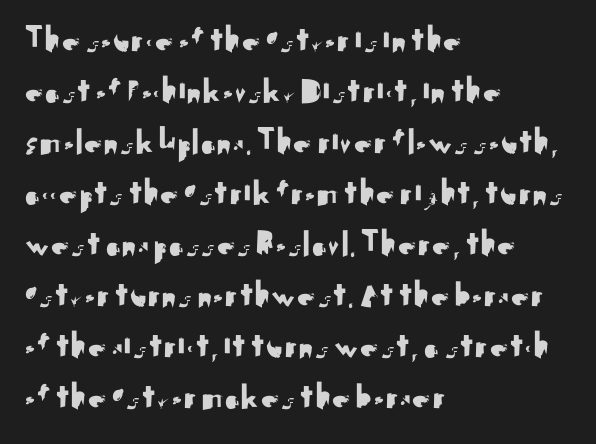
The image shows 37 px sans-serif type, upright; set left-aligned, normal line spacing (1.38x), normal letter spacing, not underlined; medium stroke contrast and a small x-height.
